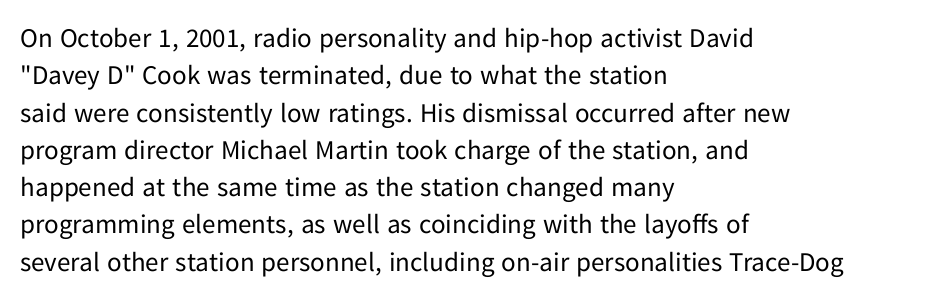
The image shows 27 px text type, upright; set left-aligned, normal line spacing (1.38x), normal letter spacing, not underlined.
